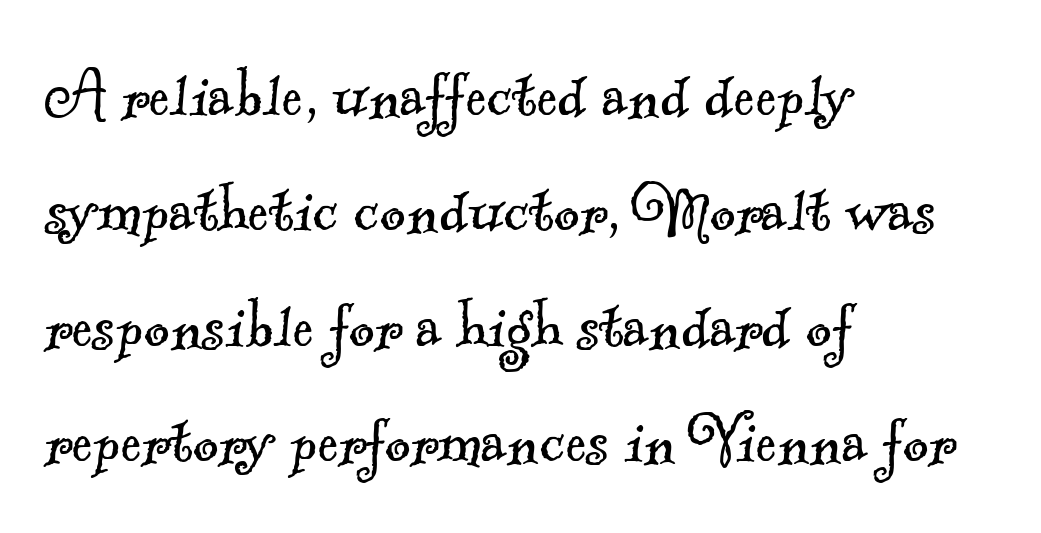
{"serif": "yes", "bold": "no", "weight": "light", "width": "normal", "x_height": "small", "monospaced": "no", "underline": "no", "align": "left", "line_spacing": "normal", "line_spacing_ratio": 1.46, "letter_spacing": "normal", "letter_spacing_em": 0.0, "glyph_px": 79}
